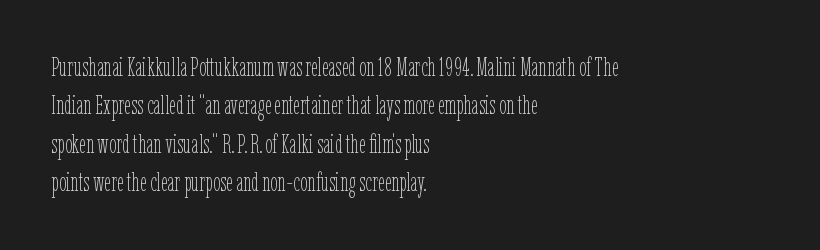
Q: Is the text bold? A: No.
Q: Is the text italic (slanted)? A: No, it is upright.
Q: Is the text underlined? A: No.
Q: How is the paragraph aligned? A: Left-aligned.
Q: Is the spacing between letters normal or unusually wide? A: Normal.
Q: Is the spacing between lines tight, normal or loose? A: Normal.
